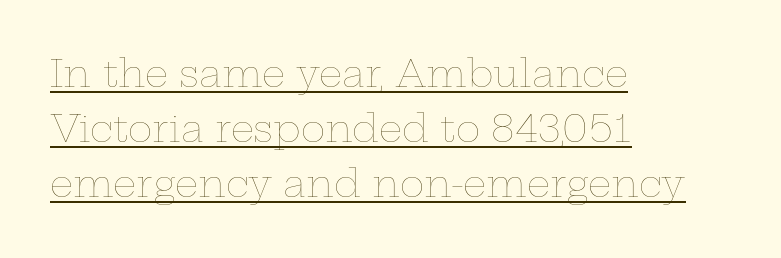
Emphasis is given by a line drawn under the lettering. These lines are rendered in a variable-pitch font. These lines stack with their left ends in a neat column. Weight: not bold — regular or lighter.
